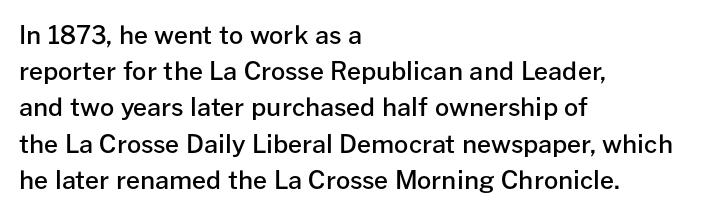
Caption: semibold face, moderately heavy strokes. Type without underlining. Quick note: interline space is typical. Vertical strokes here are truly vertical. Caption: multi-line text, flush left, ragged right.
